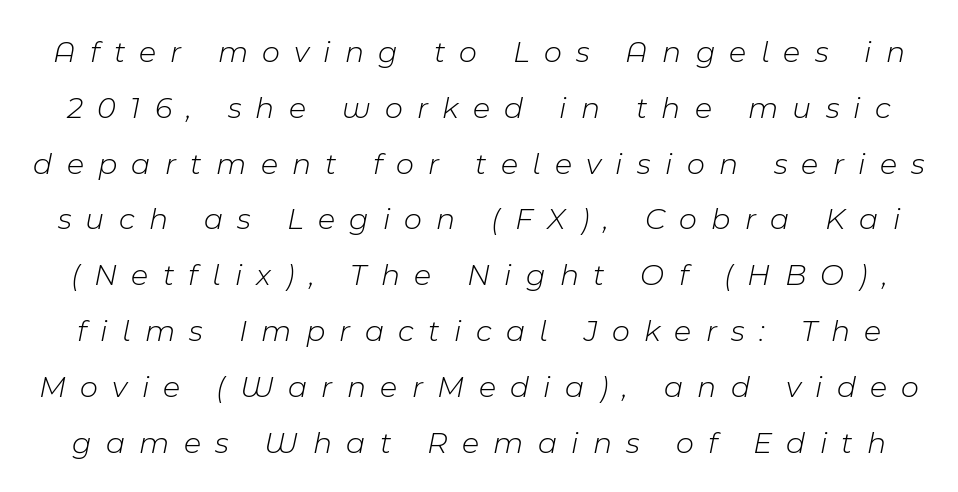
These lines are rendered in a variable-pitch font. Does the lettering tilt? It does — this is italic. The passage shown is not bold in any degree. The line texture is sparse and dotted thanks to wide tracking. Unmarked baselines from the first word to the last.
